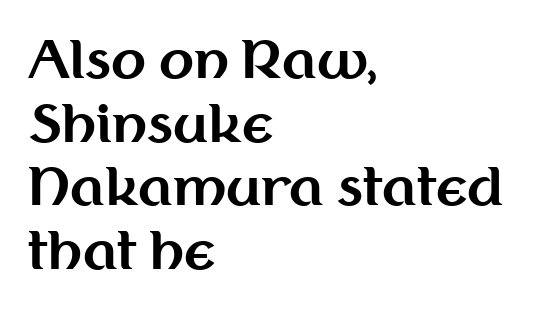
The image shows 51 px bold sans-serif type, upright; set left-aligned, normal line spacing (1.25x), normal letter spacing, not underlined; medium stroke contrast and a medium x-height.
